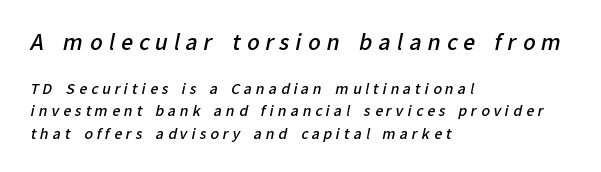
Q: Is the text bold? A: Semi-bold.
Q: Is the text underlined? A: No.
Q: How is the paragraph aligned? A: Left-aligned.
Q: Is the spacing between letters normal or unusually wide? A: Unusually wide.
Q: Is the spacing between lines tight, normal or loose? A: Normal.
Q: Which block of text is set in a larger size, the first (top) or the second (bottom)? A: The first (top) one.
